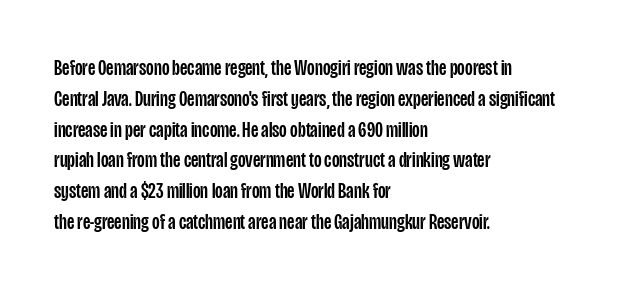
A classic flush-left, rag-right setting is used for this passage. Rendered with straight, roman letterforms. The rendering uses a moderate line-height, typical for paragraphs. In terms of letterspacing, this is plain default setting.
